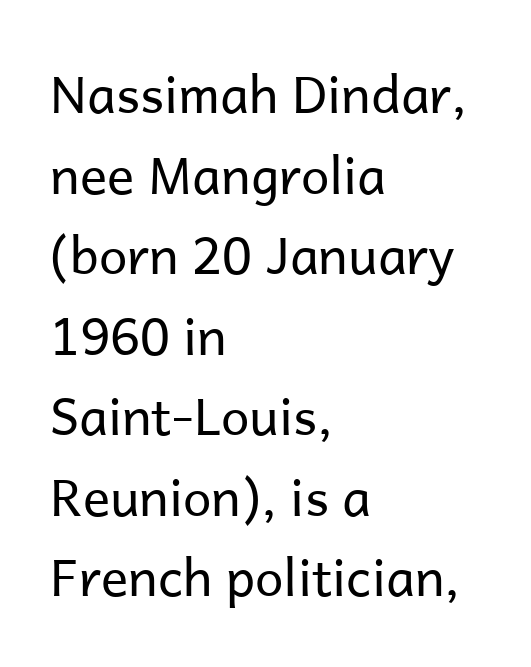
Check under the words: just untouched page. Nothing heavy about these letters — not bold at all. Typographically, this falls in the sans-serif category. This sample has the flowing, uneven cadence of proportional lettering. The letters stand upright; this is a roman face.
